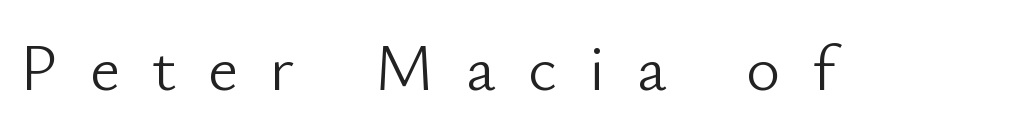
The image shows 66 px light sans-serif type, upright; set unusually wide letter spacing (+0.48 em), not underlined; low stroke contrast and a small x-height.
